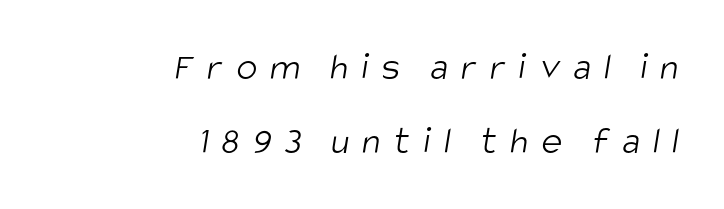
Q: Is the text bold? A: No.
Q: Is the typeface a serif or a sans-serif typeface? A: Sans-serif.
Q: Is the text underlined? A: No.
Q: How is the paragraph aligned? A: Right-aligned.
Q: Is the spacing between letters normal or unusually wide? A: Unusually wide.
Q: Is the spacing between lines tight, normal or loose? A: Loose.
Q: Width (condensed, normal, or wide)? A: Condensed.
Q: Stroke contrast? A: Low.
Q: x-height? A: Large.
Q: Monospaced? A: No.
